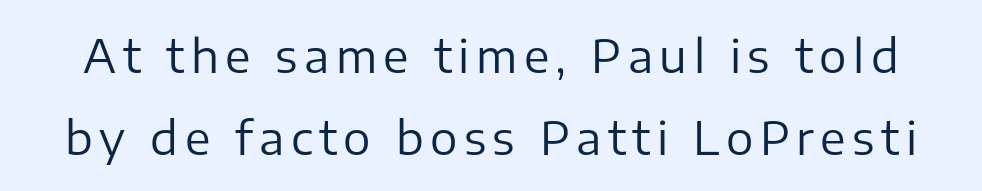
The image shows 46 px regular-weight sans-serif type, upright; set line spacing 1.78x, not underlined; low stroke contrast and a medium x-height.
